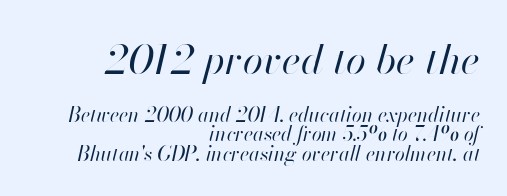
The image shows 41 px regular-weight type, italic (leaning right); set right-aligned, tight line spacing (0.96x), normal letter spacing, not underlined; the first (top) block is 2.05x larger; high stroke contrast and a small x-height.
